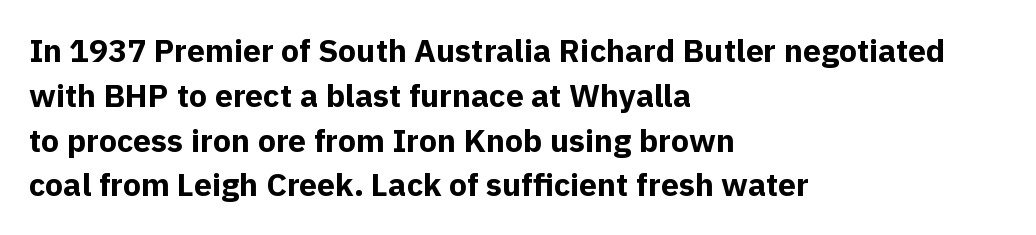
The baseline area is clear. Spacing verdict: proportional, widths tailored to each character. Line spacing here is normal. Reading down the block, your eye returns to a fixed left position each line. Spacing between characters is what you'd get straight out of the box. Check where the strokes stop: nothing finishes them off — pure sans.
